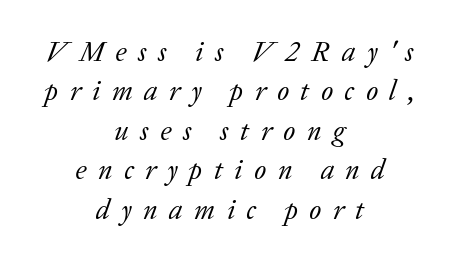
Q: Is the text bold? A: No.
Q: Is the text italic (slanted)? A: Yes, it leans right by about 20 degrees.
Q: Is the typeface a serif or a sans-serif typeface? A: Serif.
Q: Is the text underlined? A: No.
Q: How is the paragraph aligned? A: Centered.
Q: Is the spacing between letters normal or unusually wide? A: Unusually wide.
Q: Is the spacing between lines tight, normal or loose? A: Normal.
Q: Width (condensed, normal, or wide)? A: Normal.
Q: Stroke contrast? A: Low.
Q: x-height? A: Medium.
Q: Monospaced? A: No.
